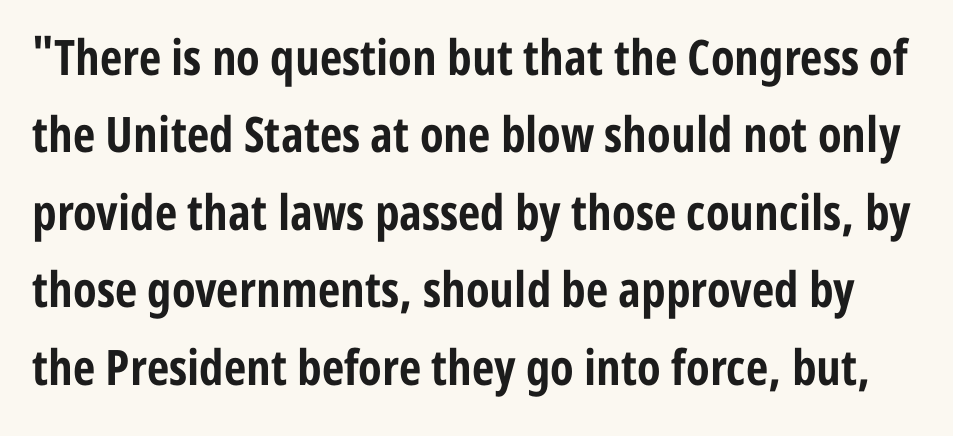
The image shows 49 px bold, condensed sans-serif type, upright; set normal line spacing (1.58x), normal letter spacing, not underlined; low stroke contrast and a medium x-height.
